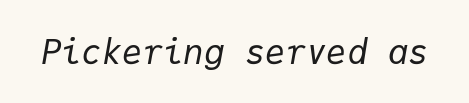
The image shows 34 px regular-weight type, italic (leaning right), monospaced; set normal letter spacing, not underlined; low stroke contrast and a medium x-height.
